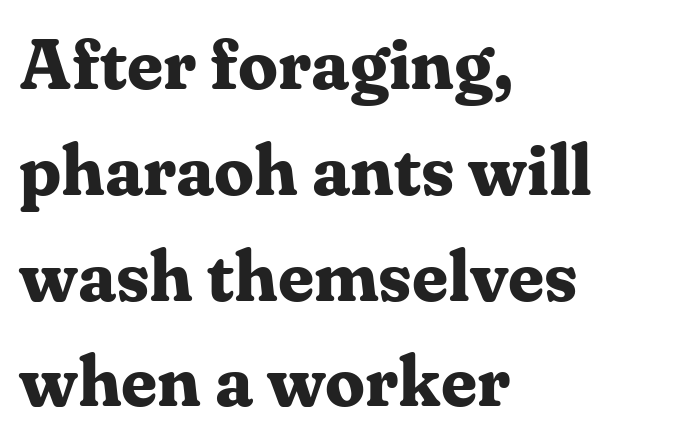
The image shows 71 px bold serif type, upright; set left-aligned, normal line spacing (1.49x), normal letter spacing, not underlined; medium stroke contrast and a medium x-height.
